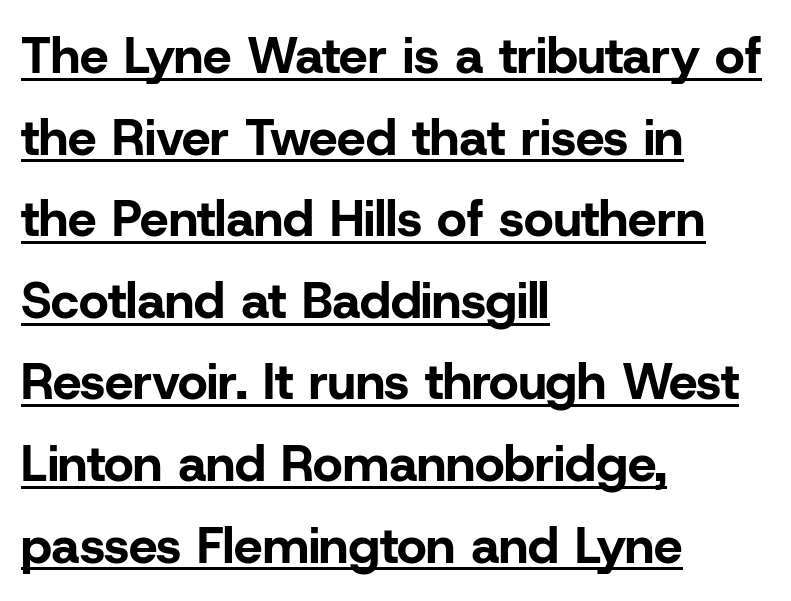
The image shows 51 px bold sans-serif type, upright; set left-aligned, normal line spacing (1.6x), normal letter spacing, underlined; low stroke contrast and a medium x-height.
